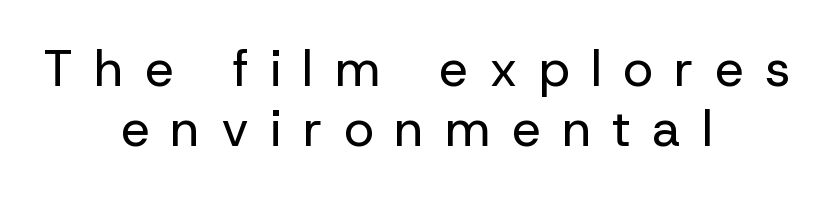
Words float on clear page, feet unadorned. The letters advance in unequal steps, a hallmark of proportional type. Rendered with straight, roman letterforms. Compared with a typical body face, this is equally light or lighter still. Look at the tracking — it's clearly loosened, letters drifting apart.
